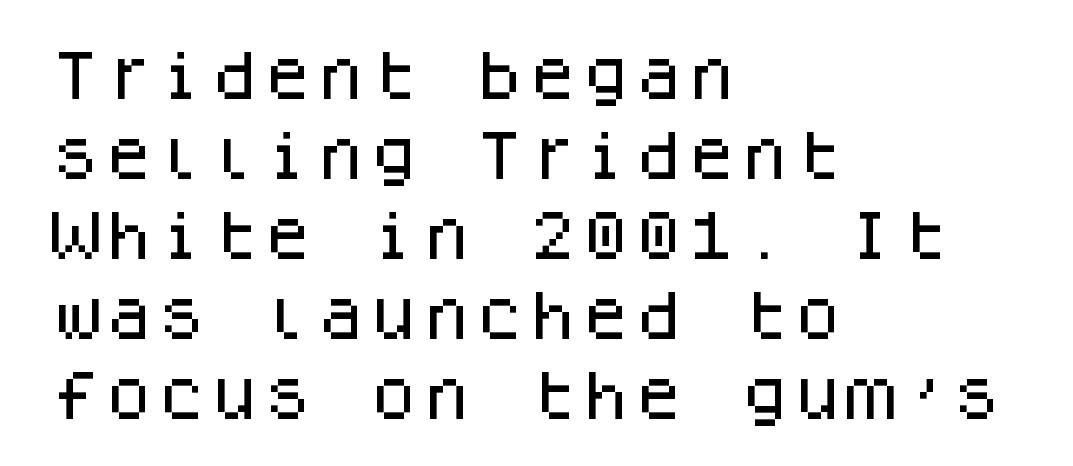
Q: Is the text italic (slanted)? A: No, it is upright.
Q: Is the typeface a serif or a sans-serif typeface? A: Sans-serif.
Q: Is the text underlined? A: No.
Q: How is the paragraph aligned? A: Left-aligned.
Q: Is the spacing between letters normal or unusually wide? A: Normal.
Q: Is the spacing between lines tight, normal or loose? A: Normal.
Q: Width (condensed, normal, or wide)? A: Normal.
Q: Stroke contrast? A: Low.
Q: x-height? A: Large.
Q: Monospaced? A: Yes.
